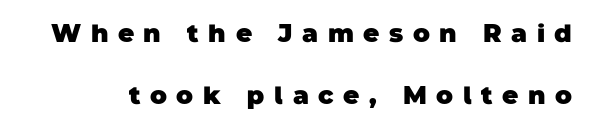
Q: Is the text bold? A: Yes.
Q: Is the text underlined? A: No.
Q: Is the spacing between letters normal or unusually wide? A: Unusually wide.
Q: Is the spacing between lines tight, normal or loose? A: Loose.
